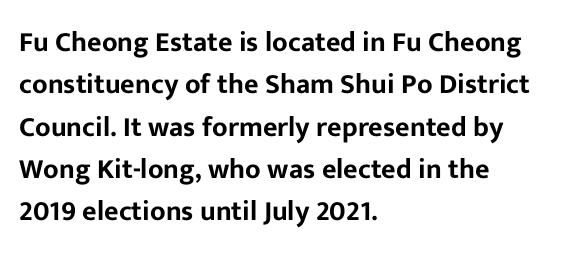
{"serif": "no", "italic": "no", "width": "normal", "stroke_contrast": "low", "x_height": "medium", "monospaced": "no", "underline": "no", "align": "left", "line_spacing": "normal", "line_spacing_ratio": 1.51, "letter_spacing": "normal", "letter_spacing_em": 0.0, "glyph_px": 28}
